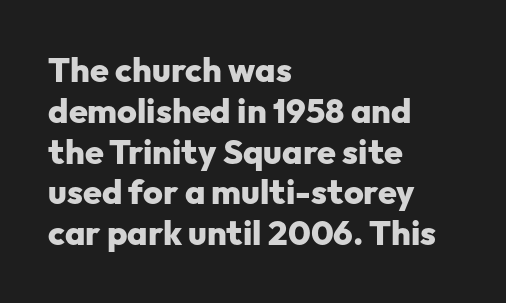
{"serif": "no", "italic": "no", "bold": "yes", "weight": "heavy", "width": "normal", "stroke_contrast": "low", "x_height": "medium", "monospaced": "no", "underline": "no", "align": "left", "line_spacing_ratio": 1.2, "letter_spacing": "normal", "letter_spacing_em": 0.0, "glyph_px": 34}
